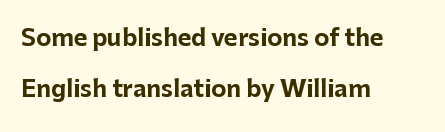
{"italic": "no", "bold": "yes", "underline": "no", "align": "left", "line_spacing": "loose", "line_spacing_ratio": 2.23, "letter_spacing": "normal", "letter_spacing_em": 0.0, "glyph_px": 23}
